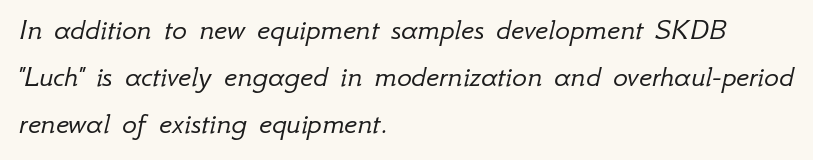
{"italic": "yes", "lean": "right", "slant_degrees": 12, "bold": "no", "weight": "light", "width": "normal", "stroke_contrast": "low", "x_height": "small", "monospaced": "no", "underline": "no", "align": "left", "line_spacing": "normal", "line_spacing_ratio": 1.52, "letter_spacing": "normal", "letter_spacing_em": 0.0, "glyph_px": 31}
